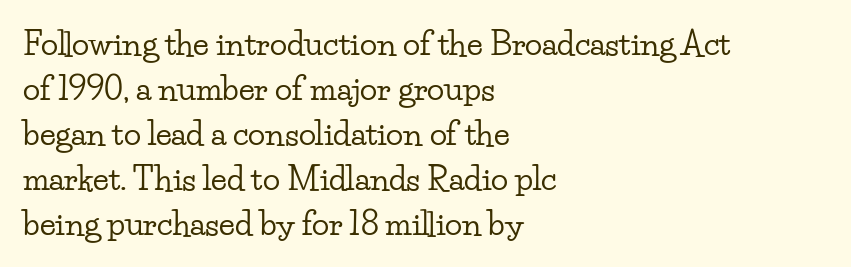
Q: Is the text italic (slanted)? A: No, it is upright.
Q: Is the typeface a serif or a sans-serif typeface? A: Serif.
Q: Is the text underlined? A: No.
Q: How is the paragraph aligned? A: Left-aligned.
Q: Is the spacing between letters normal or unusually wide? A: Normal.
Q: Is the spacing between lines tight, normal or loose? A: Normal.
Q: Width (condensed, normal, or wide)? A: Wide.
Q: Stroke contrast? A: Low.
Q: x-height? A: Small.
Q: Monospaced? A: No.
